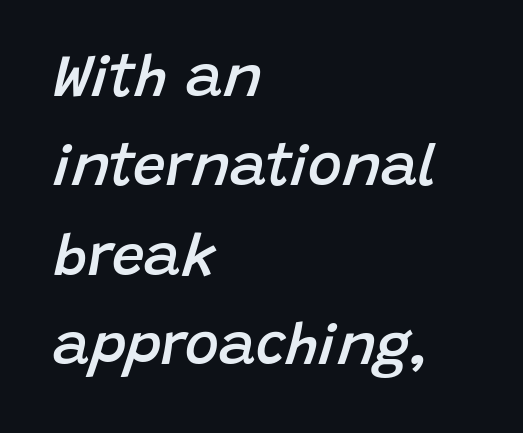
The image shows 58 px semibold type, italic (leaning right); set left-aligned, normal line spacing (1.54x), normal letter spacing, not underlined; low stroke contrast and a large x-height.
